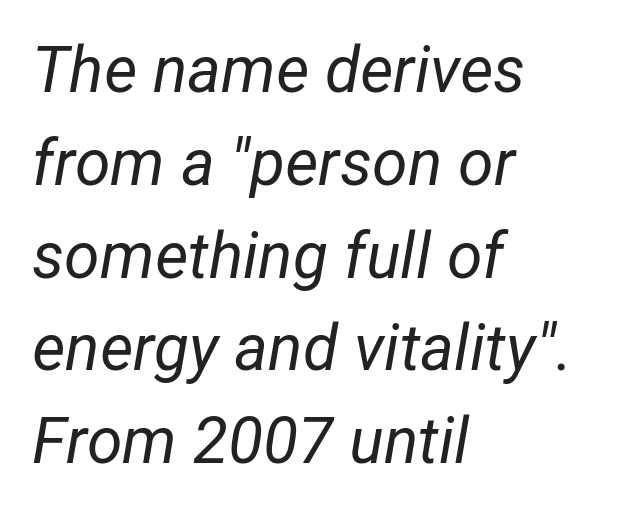
Q: Is the text bold? A: No.
Q: Is the text italic (slanted)? A: Yes, it leans right by about 12 degrees.
Q: Is the text underlined? A: No.
Q: How is the paragraph aligned? A: Left-aligned.
Q: Is the spacing between letters normal or unusually wide? A: Normal.
Q: Is the spacing between lines tight, normal or loose? A: Normal.
Q: Width (condensed, normal, or wide)? A: Normal.
Q: Stroke contrast? A: Low.
Q: x-height? A: Medium.
Q: Monospaced? A: No.
